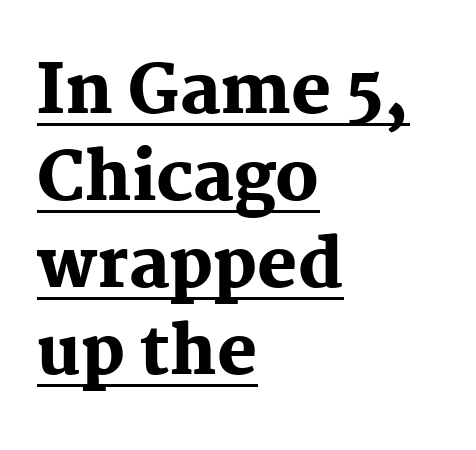
{"serif": "yes", "italic": "no", "bold": "yes", "weight": "heavy", "width": "normal", "stroke_contrast": "medium", "x_height": "medium", "monospaced": "no", "underline": "yes", "align": "left", "line_spacing": "normal", "line_spacing_ratio": 1.3, "letter_spacing": "normal", "letter_spacing_em": 0.0, "glyph_px": 67}
